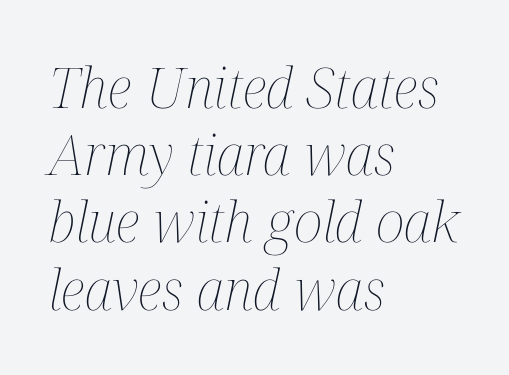
Q: Is the text bold? A: No.
Q: Is the text italic (slanted)? A: Yes, it leans right by about 12 degrees.
Q: Is the text underlined? A: No.
Q: How is the paragraph aligned? A: Left-aligned.
Q: Is the spacing between letters normal or unusually wide? A: Normal.
Q: Width (condensed, normal, or wide)? A: Condensed.
Q: Stroke contrast? A: Medium.
Q: x-height? A: Medium.
Q: Monospaced? A: No.
